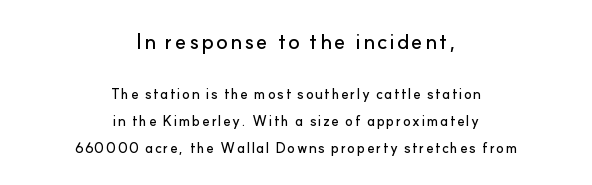
Airy leading. The string is rendered with underlining switched off. These two chunks differ in scale, with the top chunk taking the larger measure. Rendered with straight, roman letterforms. A student would call this center alignment; a typographer would say set centered.
